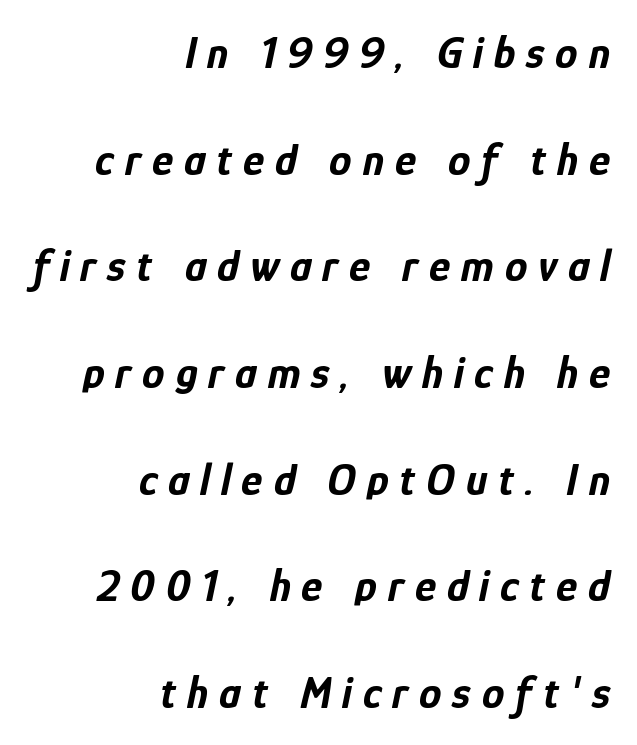
{"italic": "yes", "lean": "right", "slant_degrees": 12, "bold": "yes", "weight": "bold", "width": "condensed", "stroke_contrast": "low", "x_height": "medium", "monospaced": "no", "underline": "no", "align": "right", "line_spacing": "loose", "line_spacing_ratio": 2.37, "letter_spacing": "wide", "letter_spacing_em": 0.24, "glyph_px": 45}
